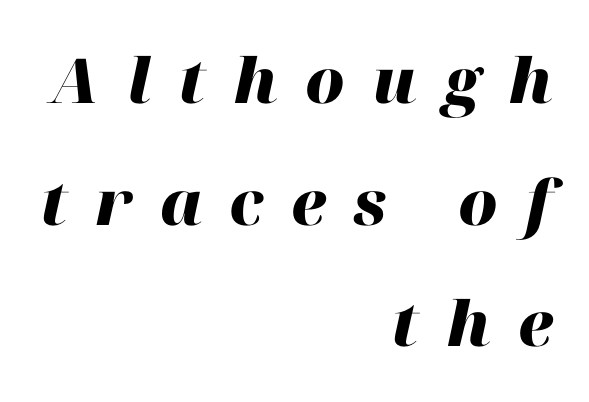
{"italic": "yes", "lean": "right", "slant_degrees": 12, "bold": "yes", "weight": "heavy", "width": "normal", "stroke_contrast": "high", "x_height": "medium", "monospaced": "no", "underline": "no", "align": "right", "line_spacing": "loose", "line_spacing_ratio": 1.96, "letter_spacing": "wide", "letter_spacing_em": 0.44, "glyph_px": 62}
